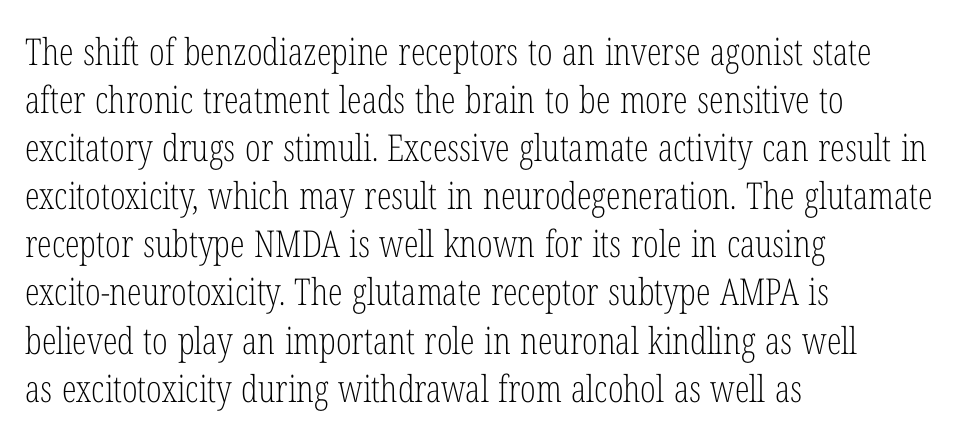
Letters rest on an invisible, unmarked baseline. When letters stand straight like this, we call the style roman or upright. A light-to-regular cut is what we see here. Every row of glyphs begins at an identical x-position on the left. Character widths vary here, with narrow letters taking less room than wide ones. Does the leading feel generous? No, just average.
